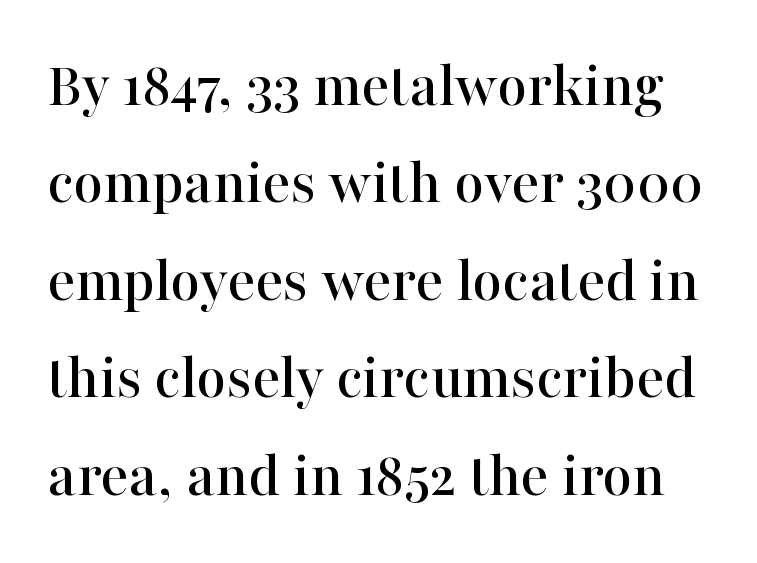
Ordinary non-slanted type is in use. Look at the tracking — it's just the regular setting, nothing added. A normal amount of white space separates one row of letters from the next. The words here are not underlined.
